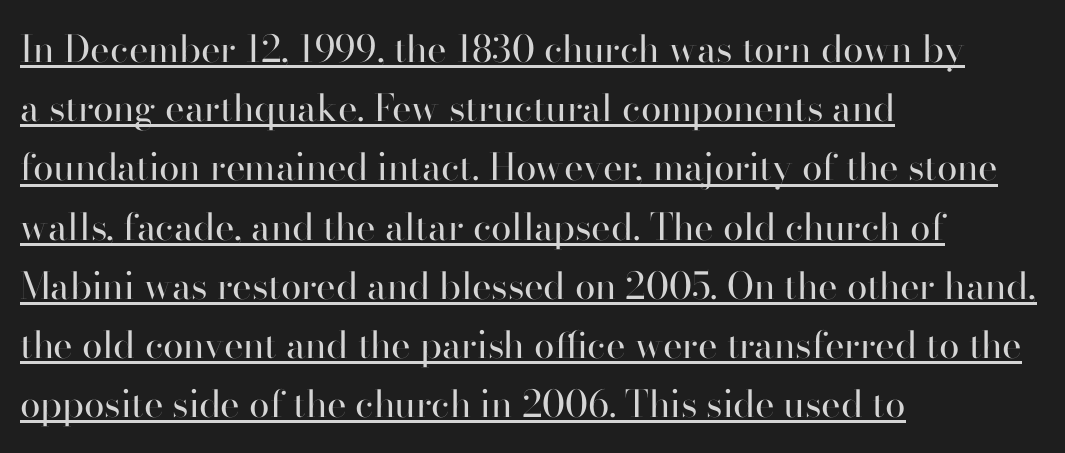
The image shows 37 px regular-weight sans-serif type, upright; set left-aligned, normal line spacing (1.6x), normal letter spacing, underlined; high stroke contrast and a small x-height.
